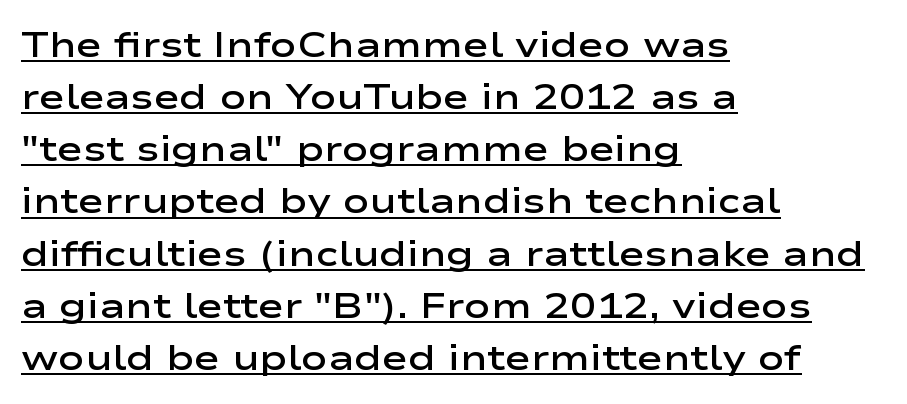
{"serif": "no", "italic": "no", "bold": "semi", "weight": "semibold", "width": "wide", "stroke_contrast": "low", "x_height": "medium", "monospaced": "no", "underline": "yes", "align": "left", "line_spacing": "normal", "line_spacing_ratio": 1.49, "letter_spacing": "normal", "letter_spacing_em": 0.0, "glyph_px": 35}
